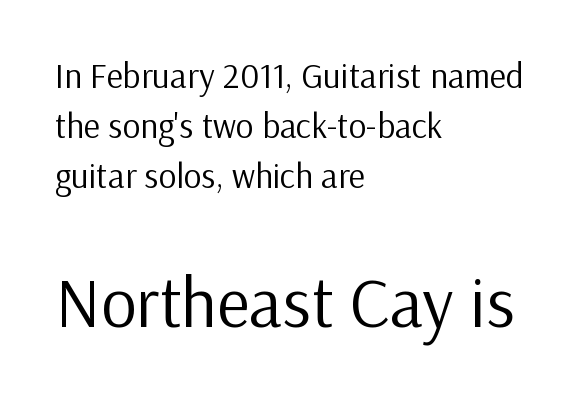
The block sitting lower on the canvas is the one with enlarged characters. A roman cut, with each character standing at attention. Heaviness? Minimal to ordinary, like unemphasized prose. In terms of letterspacing, this is plain default setting. Beneath every word, the page is bare. Typeset ragged right — the left edge is the straight one.
